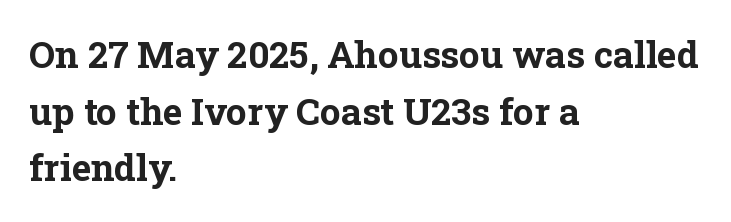
Q: Is the text bold? A: Yes.
Q: Is the text italic (slanted)? A: No, it is upright.
Q: Is the typeface a serif or a sans-serif typeface? A: Serif.
Q: Is the text underlined? A: No.
Q: How is the paragraph aligned? A: Left-aligned.
Q: Is the spacing between letters normal or unusually wide? A: Normal.
Q: Is the spacing between lines tight, normal or loose? A: Normal.
Q: Width (condensed, normal, or wide)? A: Normal.
Q: Stroke contrast? A: Low.
Q: x-height? A: Medium.
Q: Monospaced? A: No.
